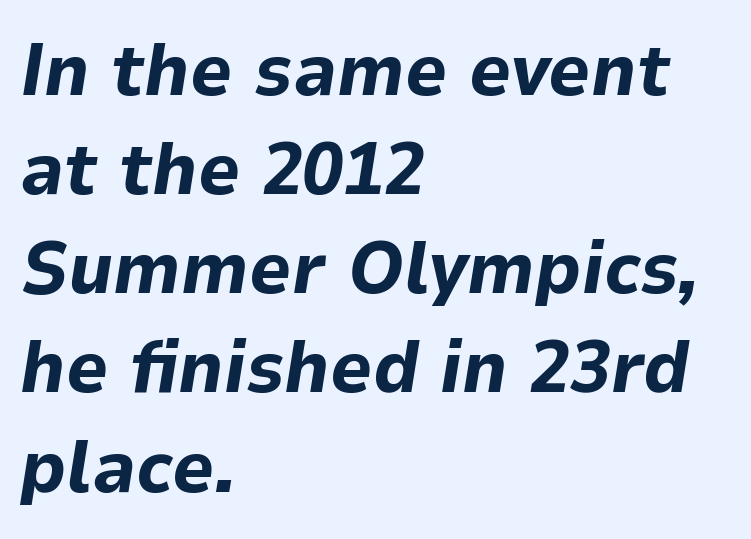
{"italic": "yes", "lean": "right", "slant_degrees": 9, "bold": "yes", "weight": "bold", "width": "normal", "stroke_contrast": "low", "x_height": "medium", "monospaced": "no", "underline": "no", "align": "left", "line_spacing": "normal", "line_spacing_ratio": 1.34, "letter_spacing": "normal", "letter_spacing_em": 0.0, "glyph_px": 74}
